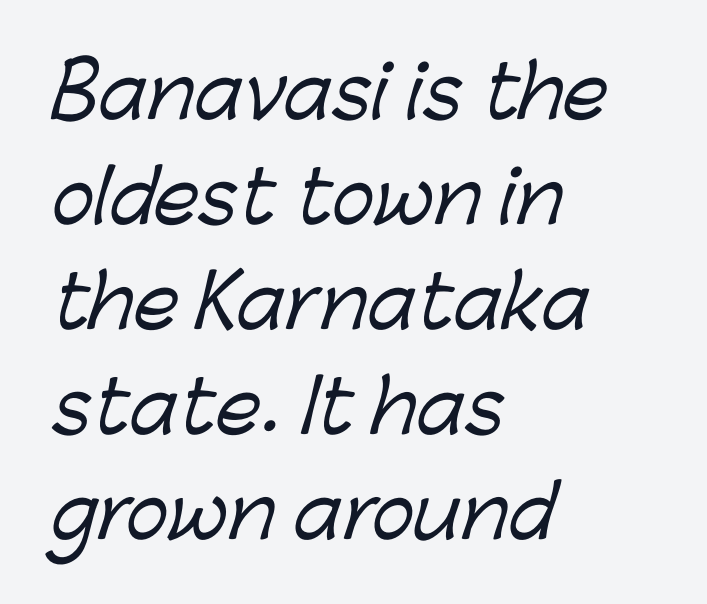
{"serif": "no", "width": "normal", "stroke_contrast": "low", "x_height": "medium", "monospaced": "no", "underline": "no", "align": "left", "line_spacing": "normal", "line_spacing_ratio": 1.46, "letter_spacing": "normal", "letter_spacing_em": 0.0, "glyph_px": 72}
